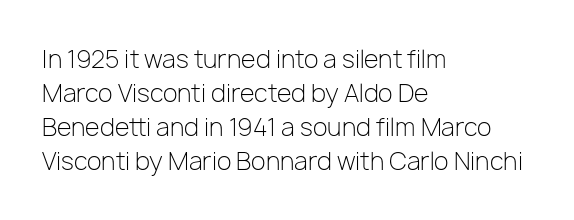
Q: Is the text bold? A: No.
Q: Is the text italic (slanted)? A: No, it is upright.
Q: Is the text underlined? A: No.
Q: How is the paragraph aligned? A: Left-aligned.
Q: Is the spacing between letters normal or unusually wide? A: Normal.
Q: Is the spacing between lines tight, normal or loose? A: Normal.
